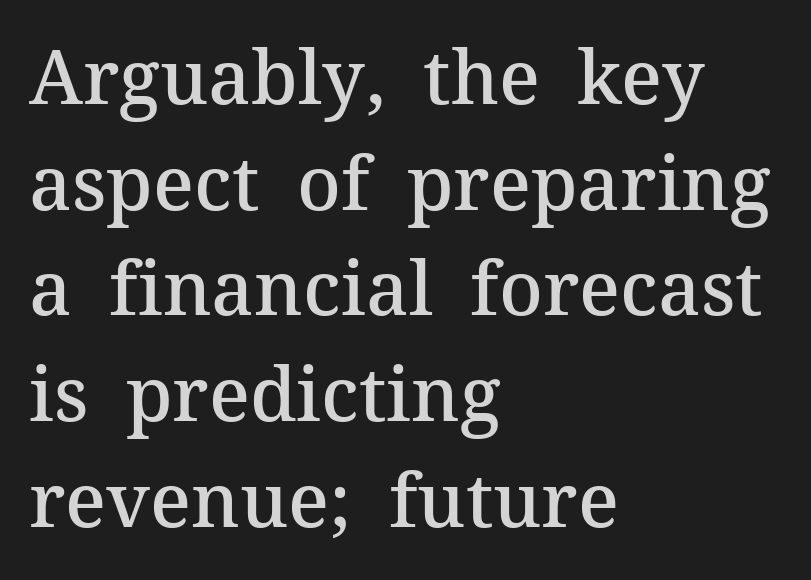
The image shows 75 px semibold serif type, upright; set left-aligned, normal line spacing (1.41x), normal letter spacing, not underlined; medium stroke contrast and a medium x-height.
